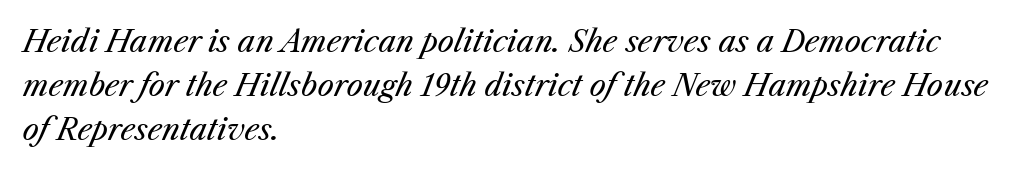
Students, observe: this is what conventionally led text looks like. The face used here is proportionally spaced, like ordinary book or web type. The letters look calm and open, with moderate or lighter stems. The glyphs look as if they've been sheared to an angle. Notice how the passage keeps a crisp vertical edge on the left only. Beneath every word, the page is bare.
